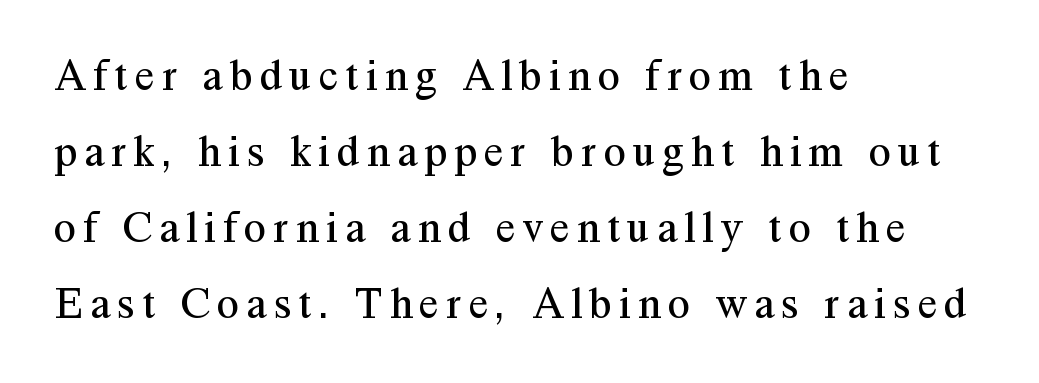
{"serif": "yes", "italic": "no", "bold": "no", "weight": "regular", "width": "normal", "stroke_contrast": "medium", "x_height": "medium", "monospaced": "no", "underline": "no", "align": "left", "line_spacing": "normal", "line_spacing_ratio": 1.69, "glyph_px": 45}
